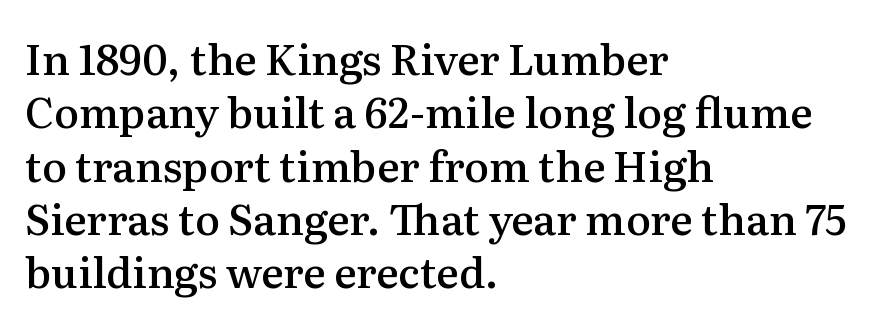
The face used here is proportionally spaced, like ordinary book or web type. What stands out about the letter spacing? Nothing — it is the standard amount. The words here are not underlined. The text was rendered using a seriffed face with decorative stroke endings. The leading is moderate, giving the passage an even texture. A typesetter would mark this as roman, not italic.
